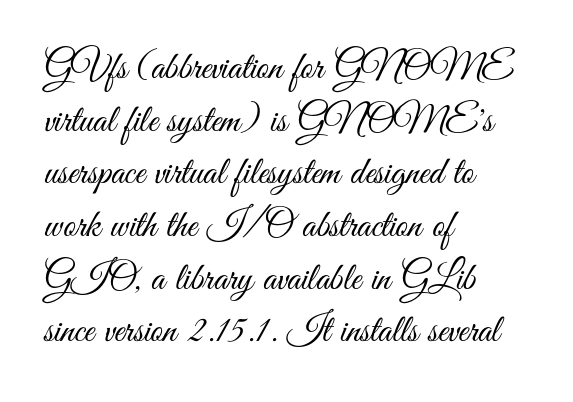
The image shows 39 px light, condensed sans-serif type; set left-aligned, normal line spacing (1.35x), normal letter spacing, not underlined; medium stroke contrast and a small x-height.
